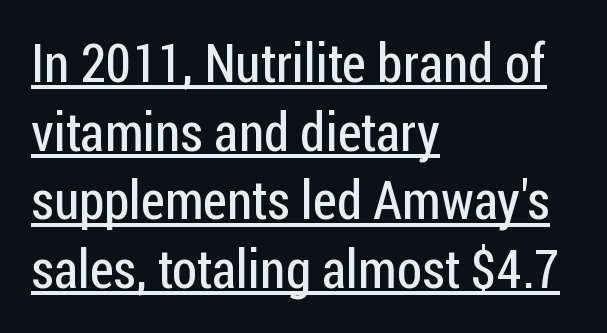
{"serif": "no", "italic": "no", "bold": "no", "weight": "regular", "width": "condensed", "stroke_contrast": "low", "x_height": "medium", "monospaced": "no", "underline": "yes", "align": "left", "line_spacing": "normal", "line_spacing_ratio": 1.27, "letter_spacing": "normal", "letter_spacing_em": 0.0, "glyph_px": 54}
